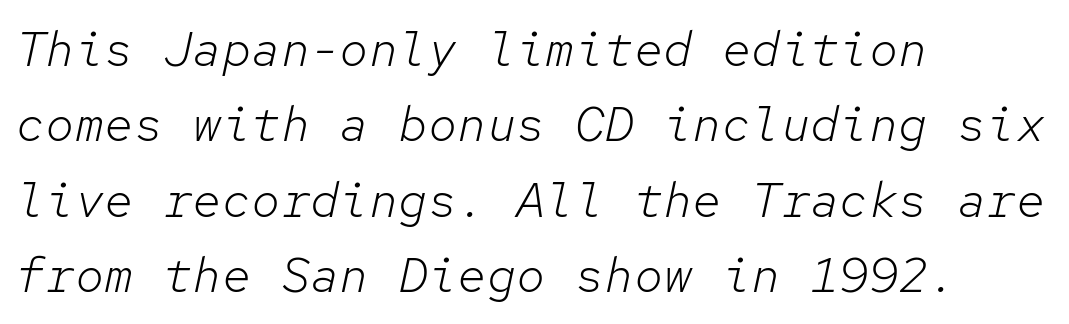
The image shows 49 px light type, italic (leaning right), monospaced; set left-aligned, normal line spacing (1.54x), normal letter spacing, not underlined; low stroke contrast and a medium x-height.
